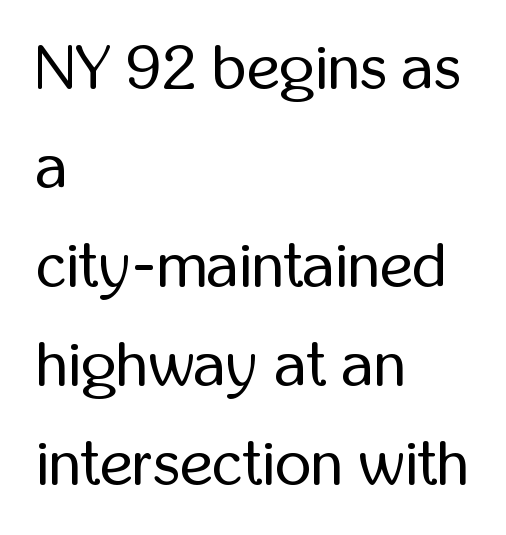
{"serif": "no", "italic": "no", "bold": "no", "weight": "regular", "width": "condensed", "stroke_contrast": "low", "x_height": "medium", "monospaced": "no", "underline": "no", "align": "left", "line_spacing": "normal", "line_spacing_ratio": 1.57, "letter_spacing": "normal", "letter_spacing_em": 0.0, "glyph_px": 63}
